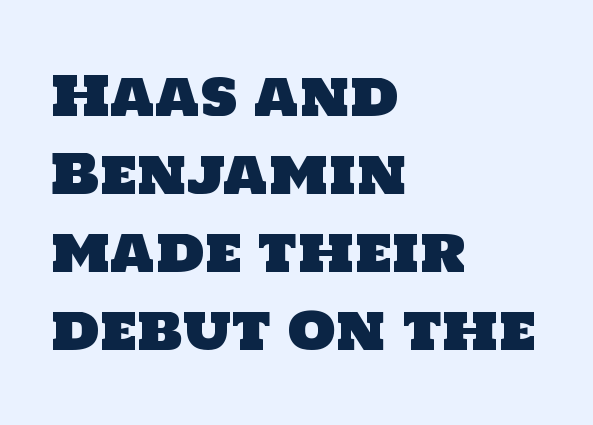
The image shows 55 px sans-serif type; set left-aligned, normal line spacing (1.42x), normal letter spacing, not underlined; low stroke contrast and a large x-height.
